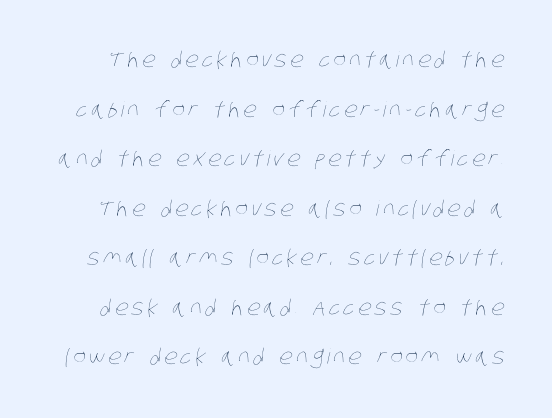
Lines of text with bare space underneath. Heft: none added — not bold. Summary of vertical rhythm: relaxed, with wide interline spacing.
